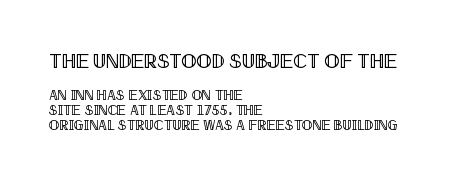
Q: Is the text italic (slanted)? A: No, it is upright.
Q: Is the text underlined? A: No.
Q: How is the paragraph aligned? A: Left-aligned.
Q: Is the spacing between letters normal or unusually wide? A: Normal.
Q: Is the spacing between lines tight, normal or loose? A: Tight.
Q: Which block of text is set in a larger size, the first (top) or the second (bottom)? A: The first (top) one.
